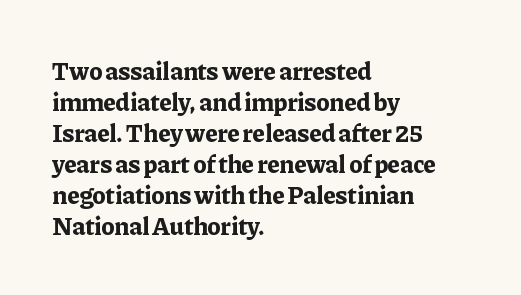
You'd pick this weight for a headline — it's a proper bold. Upright lettering throughout. Nothing unusual about the tracking: characters are spaced as the font intends. Check the space under the baseline: it is left empty.
